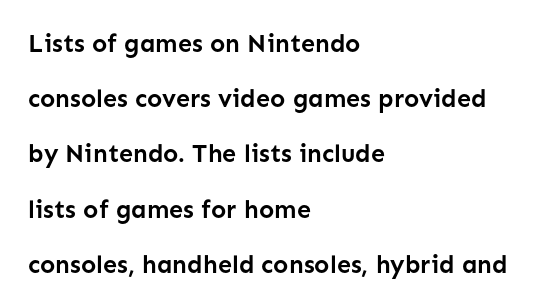
The lines in this sample share a left origin and differ only in where they stop. Each glyph is drawn with heavy, bold strokes. The passage shown stacks its lines with a broad gap. The lettering holds an erect, upright posture throughout. Plain, unruled lines of type.
